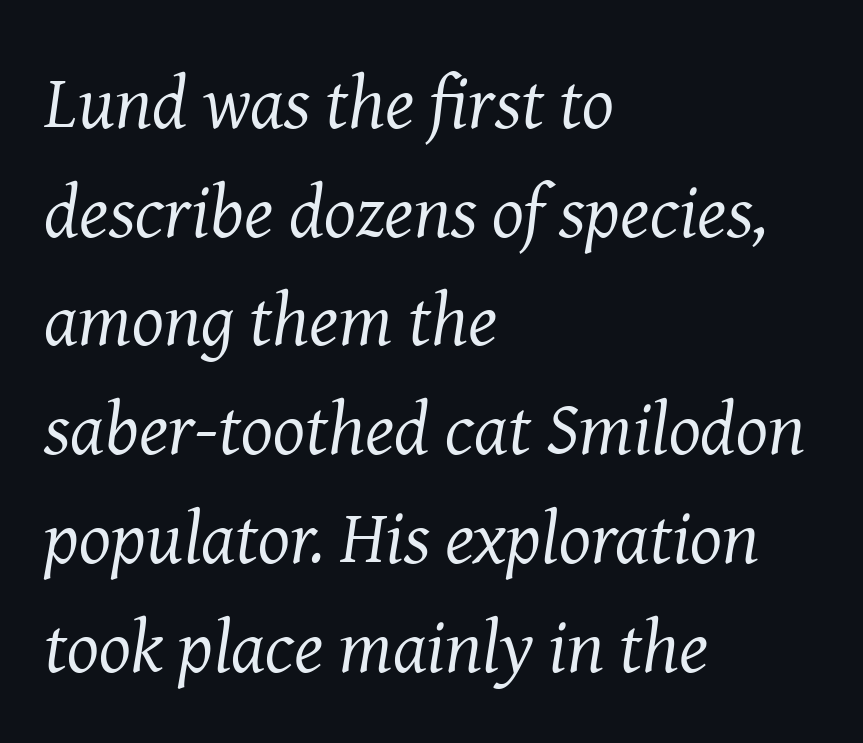
Q: Is the text bold? A: No.
Q: Is the text italic (slanted)? A: Yes, it leans right by about 8 degrees.
Q: Is the typeface a serif or a sans-serif typeface? A: Serif.
Q: Is the text underlined? A: No.
Q: How is the paragraph aligned? A: Left-aligned.
Q: Is the spacing between letters normal or unusually wide? A: Normal.
Q: Is the spacing between lines tight, normal or loose? A: Normal.
Q: Width (condensed, normal, or wide)? A: Normal.
Q: Stroke contrast? A: Medium.
Q: x-height? A: Medium.
Q: Monospaced? A: No.
